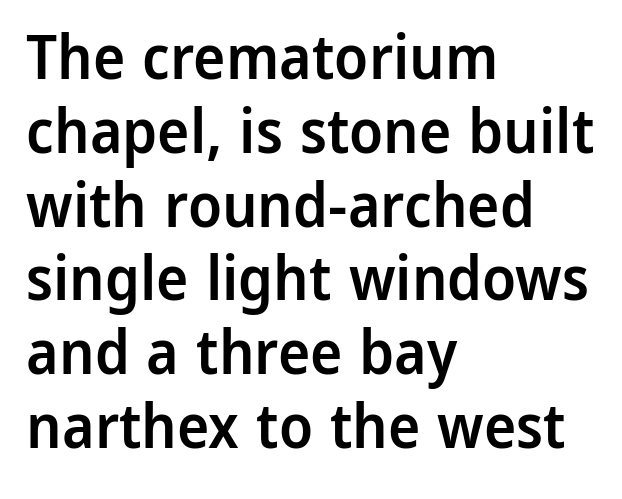
The image shows 61 px semibold sans-serif type, upright; set left-aligned, line spacing 1.21x, normal letter spacing, not underlined; low stroke contrast and a medium x-height.
